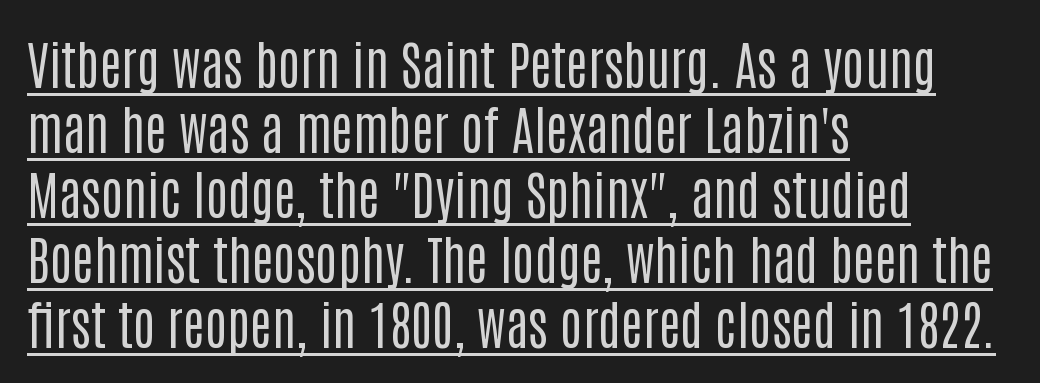
The image shows 52 px regular-weight, condensed sans-serif type, upright; set left-aligned, normal line spacing (1.25x), normal letter spacing, underlined; low stroke contrast and a large x-height.
